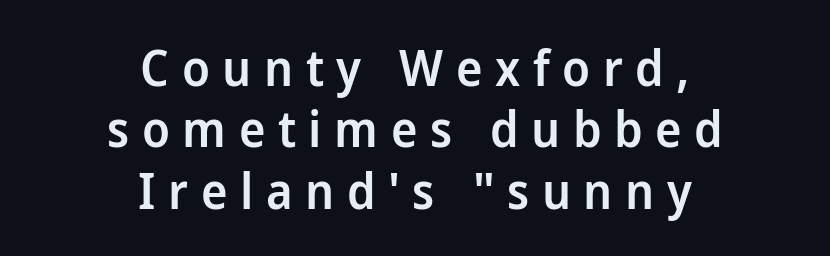
Q: Is the text bold? A: Semi-bold.
Q: Is the text italic (slanted)? A: No, it is upright.
Q: Is the typeface a serif or a sans-serif typeface? A: Sans-serif.
Q: Is the text underlined? A: No.
Q: How is the paragraph aligned? A: Centered.
Q: Is the spacing between letters normal or unusually wide? A: Unusually wide.
Q: Width (condensed, normal, or wide)? A: Normal.
Q: Stroke contrast? A: Low.
Q: x-height? A: Medium.
Q: Monospaced? A: No.
